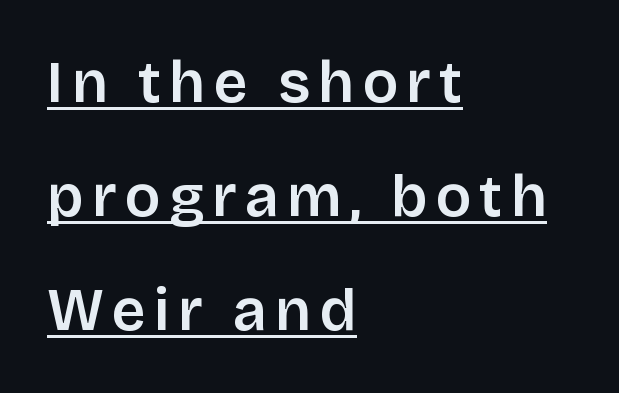
Leading is clearly above the norm, producing a sparse column. Letterform terminals end flat and unadorned throughout the passage. Notice how the stems are strictly vertical — no italics here. Character widths vary here, with narrow letters taking less room than wide ones.
